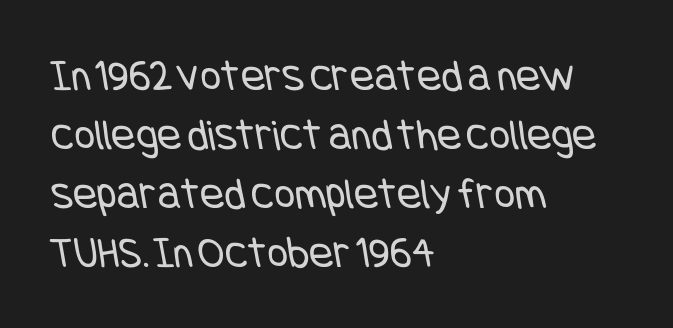
Q: Is the text bold? A: No.
Q: Is the typeface a serif or a sans-serif typeface? A: Sans-serif.
Q: Is the text underlined? A: No.
Q: How is the paragraph aligned? A: Left-aligned.
Q: Is the spacing between letters normal or unusually wide? A: Normal.
Q: Is the spacing between lines tight, normal or loose? A: Normal.
Q: Width (condensed, normal, or wide)? A: Condensed.
Q: Stroke contrast? A: Low.
Q: x-height? A: Large.
